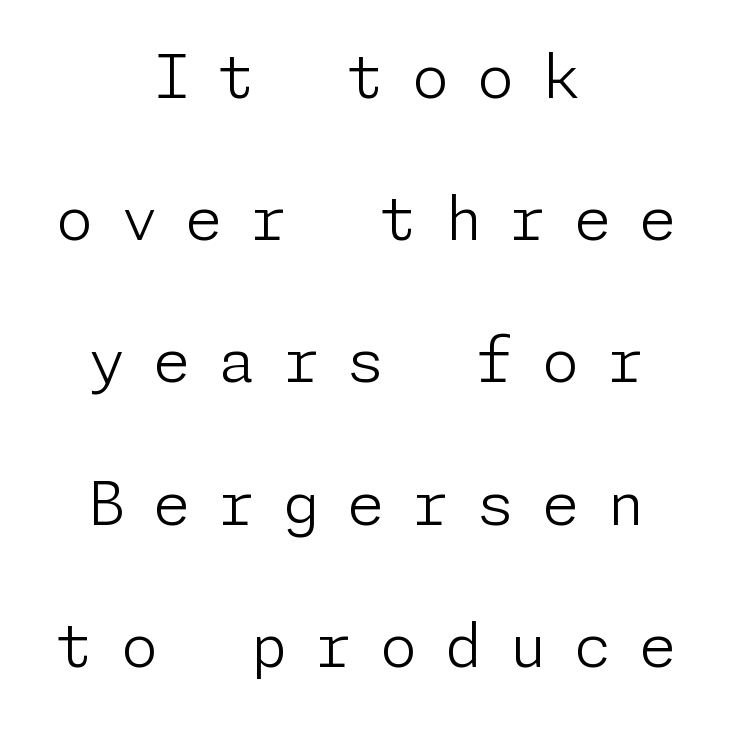
Q: Is the text bold? A: No.
Q: Is the text italic (slanted)? A: No, it is upright.
Q: Is the typeface a serif or a sans-serif typeface? A: Sans-serif.
Q: Is the text underlined? A: No.
Q: How is the paragraph aligned? A: Centered.
Q: Is the spacing between letters normal or unusually wide? A: Unusually wide.
Q: Is the spacing between lines tight, normal or loose? A: Loose.
Q: Width (condensed, normal, or wide)? A: Normal.
Q: Stroke contrast? A: Low.
Q: x-height? A: Medium.
